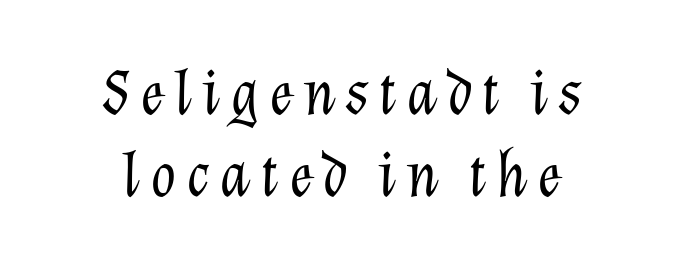
The image shows 66 px light type, italic (leaning right); set centered, line spacing 1.24x, not underlined; low stroke contrast and a medium x-height.
